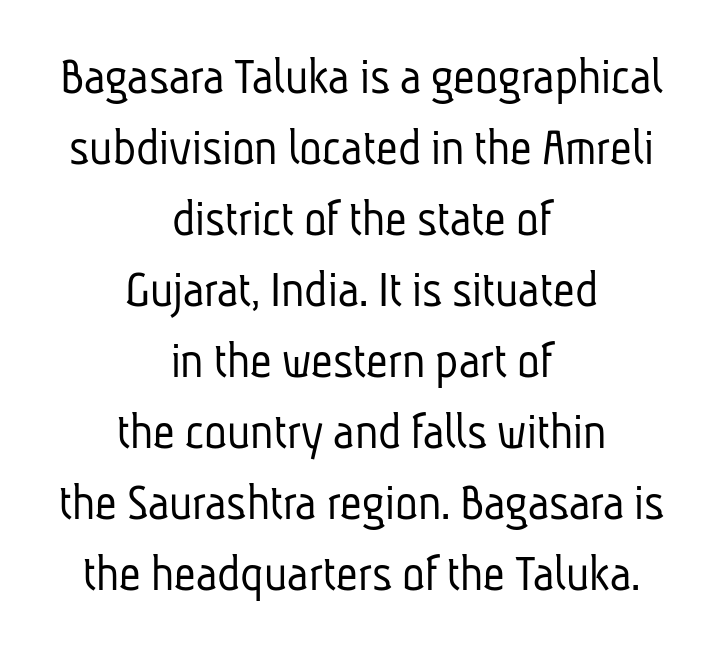
{"serif": "no", "bold": "no", "weight": "light", "width": "condensed", "stroke_contrast": "low", "x_height": "medium", "monospaced": "no", "underline": "no", "align": "center", "line_spacing": "normal", "line_spacing_ratio": 1.34, "letter_spacing": "normal", "letter_spacing_em": 0.0, "glyph_px": 53}
